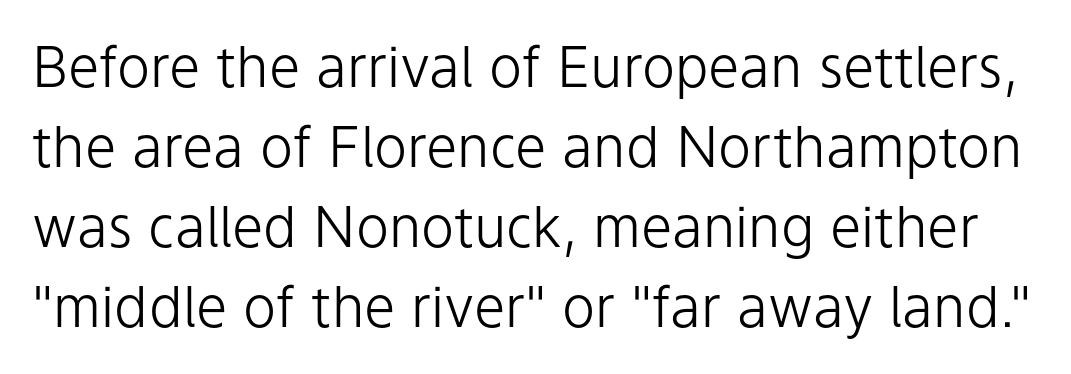
The designer left line spacing at the default. Nobody touched the tracking dial on this one. Nope, not italic — everything's standing straight. The words here are not underlined. The letters look calm and open, with moderate or lighter stems. Here the designer chose a conventional face with non-uniform glyph widths.
